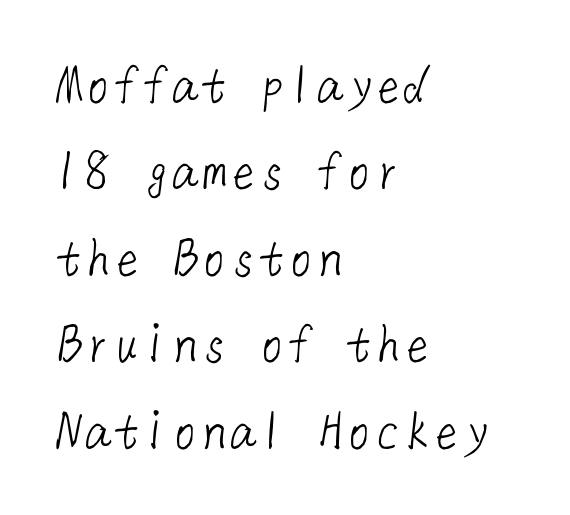
{"serif": "no", "bold": "no", "weight": "light", "width": "normal", "stroke_contrast": "low", "x_height": "medium", "underline": "no", "align": "left", "line_spacing": "normal", "line_spacing_ratio": 1.49, "letter_spacing": "normal", "letter_spacing_em": 0.0, "glyph_px": 58}
